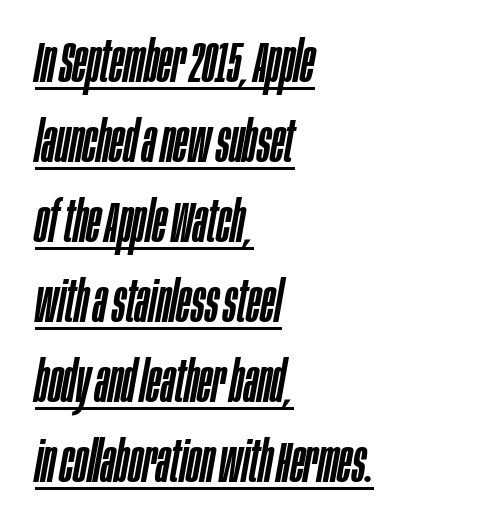
{"italic": "yes", "lean": "right", "slant_degrees": 10, "width": "condensed", "stroke_contrast": "low", "x_height": "large", "monospaced": "no", "underline": "yes", "align": "left", "line_spacing": "normal", "line_spacing_ratio": 1.38, "letter_spacing": "normal", "letter_spacing_em": 0.0, "glyph_px": 58}
